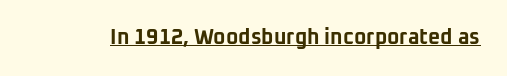
Q: Is the text bold? A: Yes.
Q: Is the text italic (slanted)? A: No, it is upright.
Q: Is the text underlined? A: Yes.
Q: Is the spacing between letters normal or unusually wide? A: Normal.
